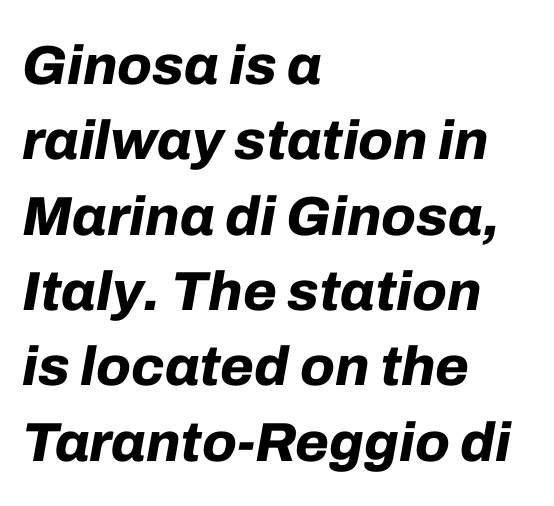
Left-aligned paragraph, ragged on the right. Character widths vary here, with narrow letters taking less room than wide ones. The rendering uses a bold face; every stroke is thick and dark. Students, observe: this is what conventionally led text looks like.
